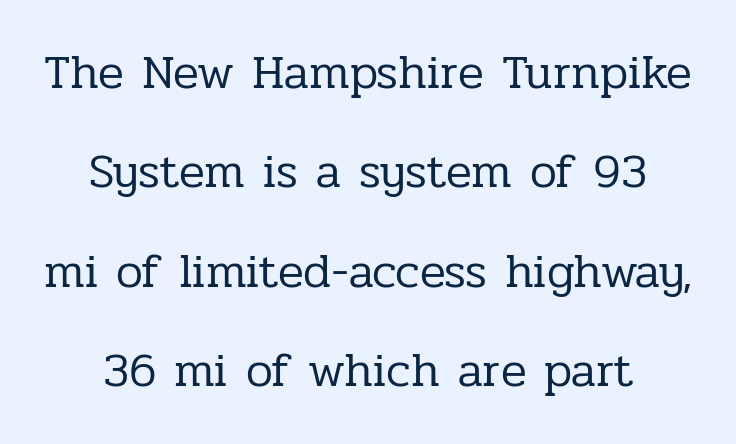
The image shows 48 px regular-weight serif type, upright; set centered, loose line spacing (2.07x), normal letter spacing, not underlined; low stroke contrast and a medium x-height.
